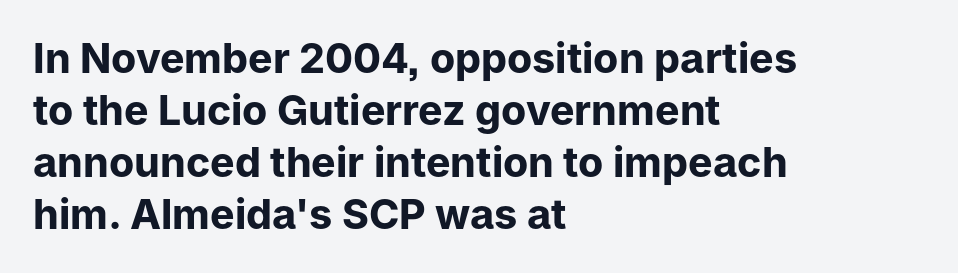
Rule under the text: the space is simply empty. Does the weight exceed regular? Yes, all the way to bold. The face used here is a sans, in the tradition of grotesques and geometrics. In terms of letterspacing, this is plain default setting. You could not count columns in this text — the font is proportionally spaced. Does the lettering tilt? It doesn't — this is upright.
